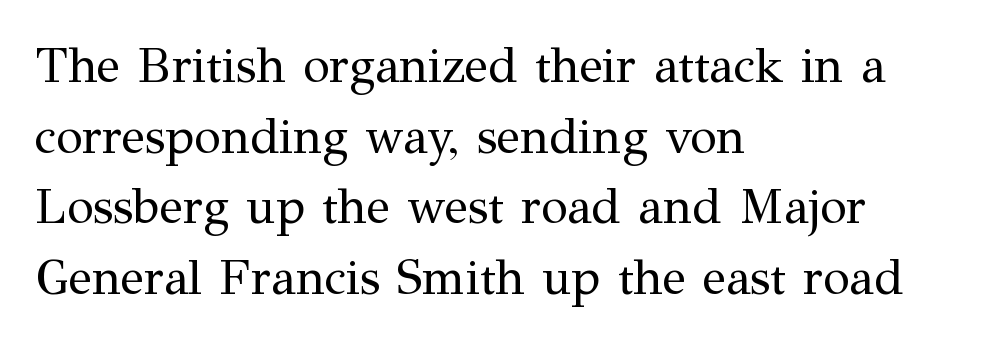
The image shows 49 px regular-weight serif type, upright; set left-aligned, normal line spacing (1.44x), normal letter spacing, not underlined; medium stroke contrast and a medium x-height.
